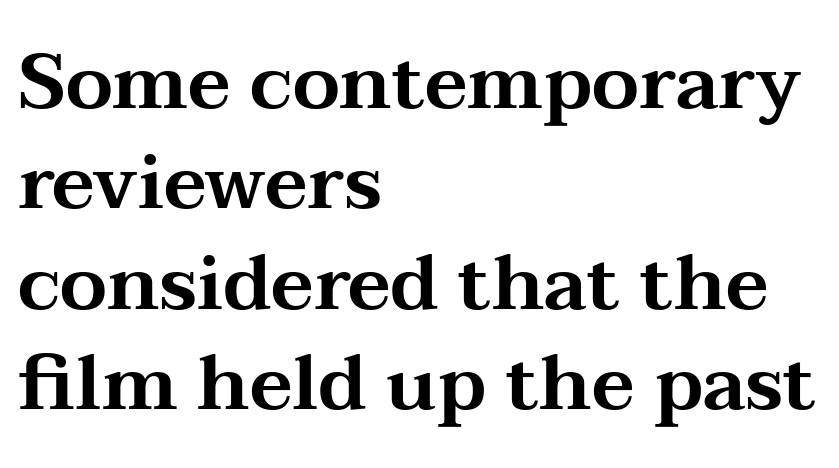
Letter spacing: default. Leading matches the norm, producing a regular column. Posture: vertical. Yep, those are serifs on the letters.
